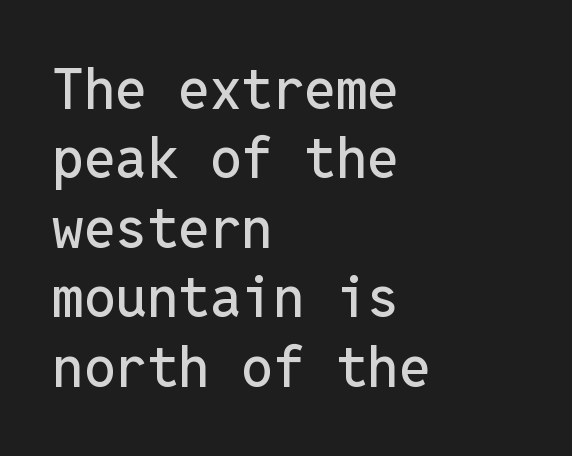
{"serif": "no", "italic": "no", "width": "normal", "stroke_contrast": "low", "x_height": "medium", "monospaced": "yes", "underline": "no", "align": "left", "line_spacing_ratio": 1.24, "letter_spacing": "normal", "letter_spacing_em": 0.0, "glyph_px": 56}
